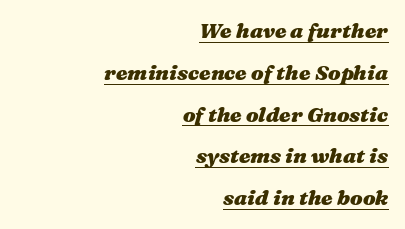
A typesetter would mark this as italic. Thick stems and heavy bowls — unmistakably bold. What decoration does the sample have? An underline. No extra tracking has been applied to these lines. Horizontal bands of white between lines are thick stripes. Teacher's note: observe the even right margin — that is flush-right alignment.
